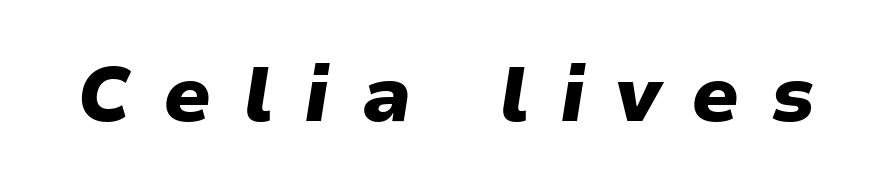
{"italic": "yes", "lean": "right", "slant_degrees": 9, "bold": "yes", "weight": "heavy", "width": "wide", "stroke_contrast": "low", "x_height": "medium", "monospaced": "no", "underline": "no", "letter_spacing": "wide", "letter_spacing_em": 0.41, "glyph_px": 76}
